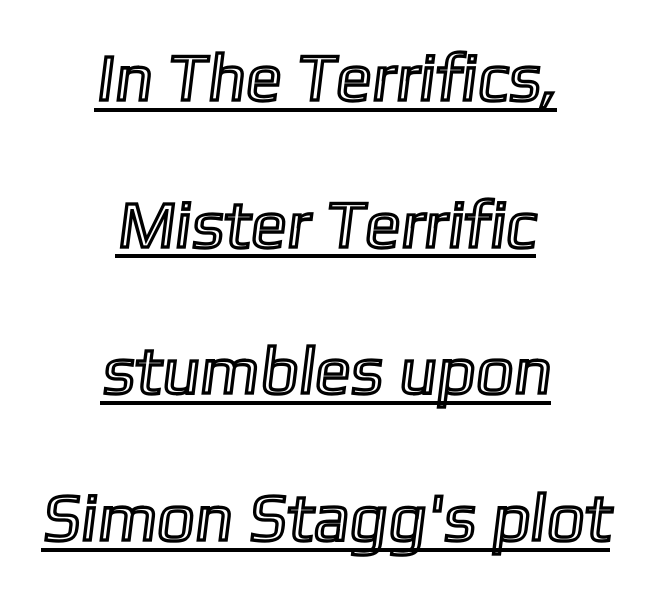
The image shows 67 px text type; set centered, loose line spacing (2.19x), normal letter spacing, underlined; a medium x-height.
